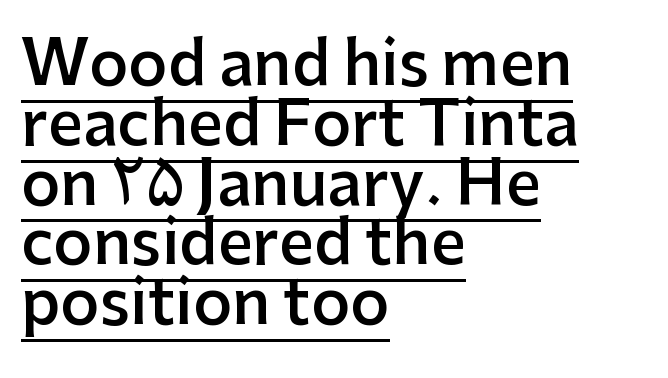
{"serif": "no", "italic": "no", "bold": "semi", "weight": "semibold", "width": "normal", "stroke_contrast": "low", "x_height": "medium", "monospaced": "no", "underline": "yes", "align": "left", "line_spacing": "tight", "line_spacing_ratio": 0.98, "letter_spacing": "normal", "letter_spacing_em": 0.0, "glyph_px": 61}
